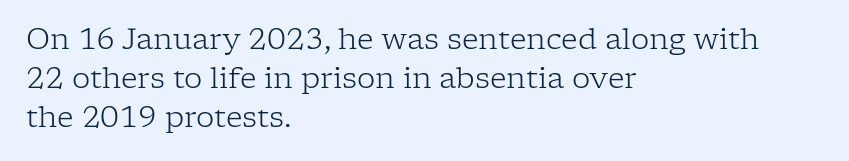
The image shows 29 px light serif type, upright; set left-aligned, normal line spacing (1.35x), normal letter spacing, not underlined; low stroke contrast and a medium x-height.
